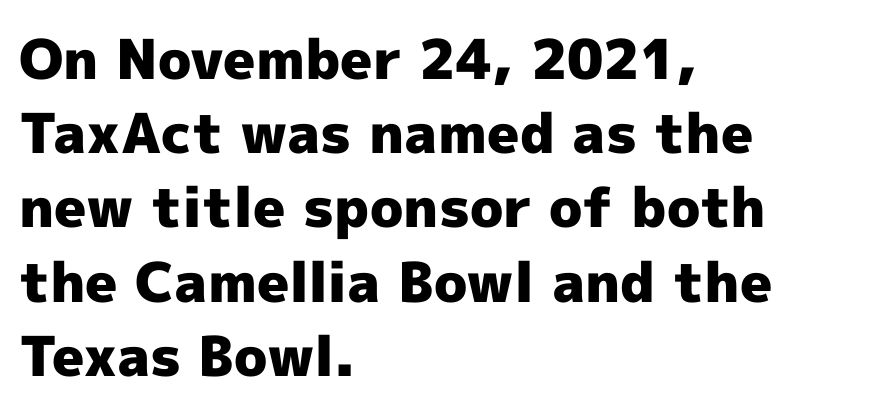
The image shows 55 px heavy sans-serif type, upright; set left-aligned, normal line spacing (1.35x), normal letter spacing, not underlined; a medium x-height.
